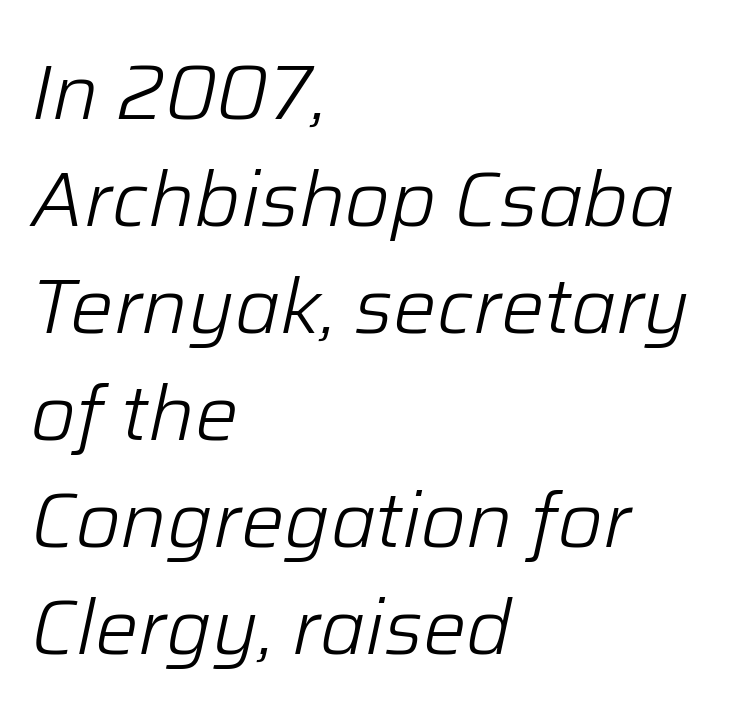
The image shows 77 px light type, italic (leaning right); set left-aligned, normal line spacing (1.39x), normal letter spacing, not underlined; low stroke contrast and a medium x-height.
